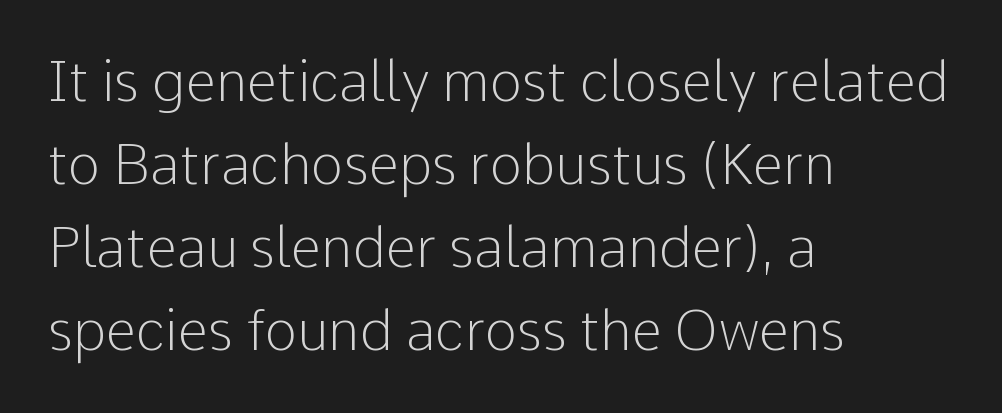
Q: Is the text bold? A: No.
Q: Is the text italic (slanted)? A: No, it is upright.
Q: Is the typeface a serif or a sans-serif typeface? A: Sans-serif.
Q: Is the text underlined? A: No.
Q: How is the paragraph aligned? A: Left-aligned.
Q: Is the spacing between letters normal or unusually wide? A: Normal.
Q: Is the spacing between lines tight, normal or loose? A: Normal.
Q: Width (condensed, normal, or wide)? A: Normal.
Q: Stroke contrast? A: Low.
Q: x-height? A: Medium.
Q: Monospaced? A: No.
